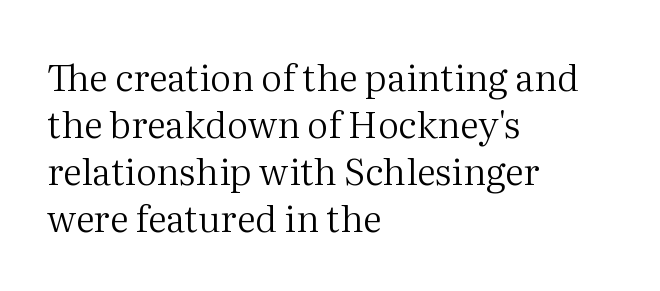
Q: Is the text bold? A: No.
Q: Is the text italic (slanted)? A: No, it is upright.
Q: Is the typeface a serif or a sans-serif typeface? A: Serif.
Q: Is the text underlined? A: No.
Q: How is the paragraph aligned? A: Left-aligned.
Q: Is the spacing between letters normal or unusually wide? A: Normal.
Q: Is the spacing between lines tight, normal or loose? A: Normal.
Q: Width (condensed, normal, or wide)? A: Normal.
Q: Stroke contrast? A: Medium.
Q: x-height? A: Medium.
Q: Monospaced? A: No.
